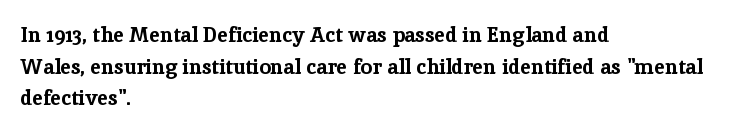
Q: Is the text bold? A: Yes.
Q: Is the text italic (slanted)? A: No, it is upright.
Q: Is the text underlined? A: No.
Q: How is the paragraph aligned? A: Left-aligned.
Q: Is the spacing between letters normal or unusually wide? A: Normal.
Q: Is the spacing between lines tight, normal or loose? A: Normal.
